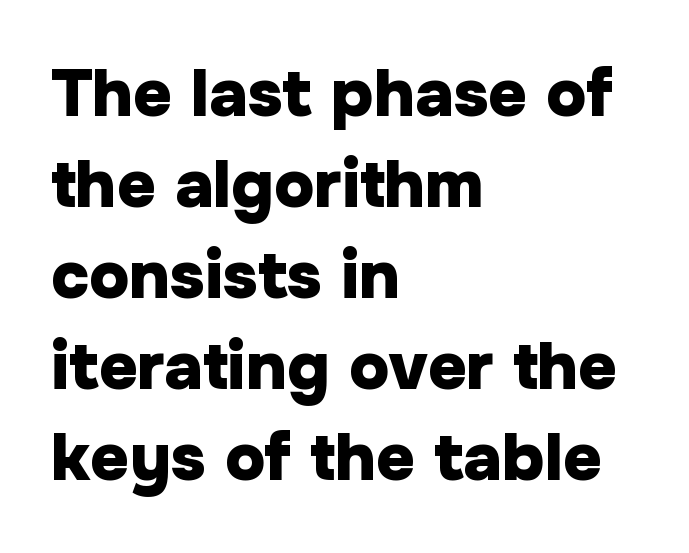
The area under the type is left untouched. This sample has the flowing, uneven cadence of proportional lettering. What stands out about the letter spacing? Nothing — it is the standard amount. The sample has been set heavy, in full bold.
